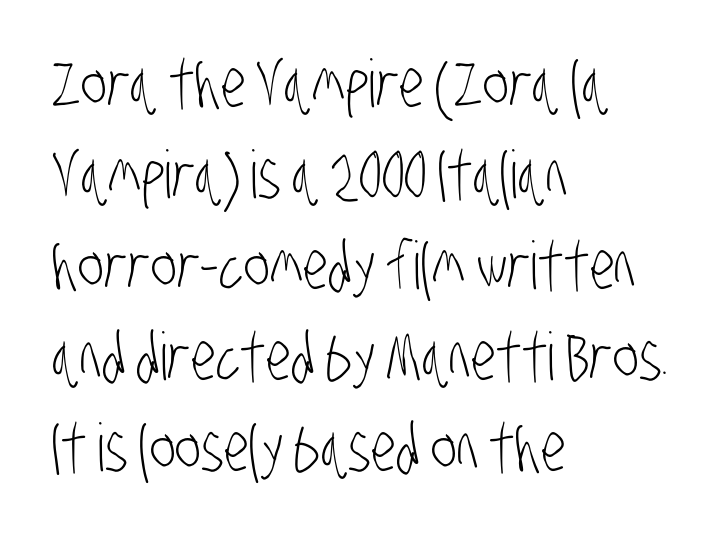
{"serif": "no", "bold": "no", "weight": "light", "width": "condensed", "stroke_contrast": "low", "x_height": "large", "monospaced": "no", "underline": "no", "align": "left", "line_spacing": "normal", "line_spacing_ratio": 1.38, "letter_spacing": "normal", "letter_spacing_em": 0.0, "glyph_px": 66}
